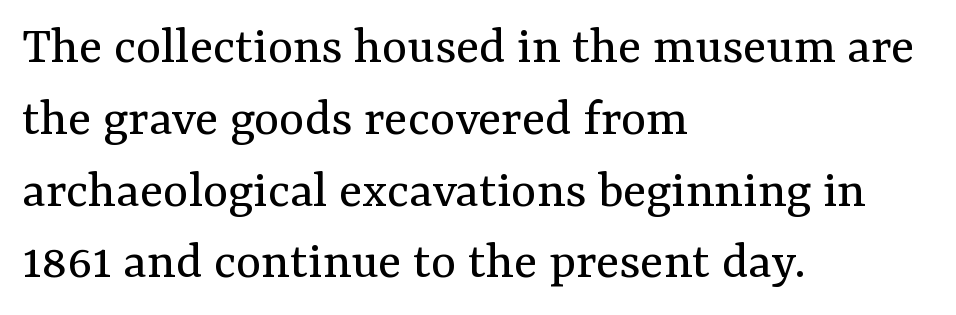
The image shows 54 px regular-weight serif type, upright; set left-aligned, normal line spacing (1.33x), normal letter spacing, not underlined; medium stroke contrast and a medium x-height.
